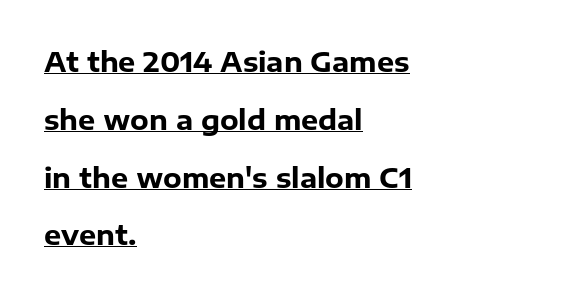
{"italic": "no", "bold": "yes", "underline": "yes", "align": "left", "line_spacing": "loose", "line_spacing_ratio": 2.14, "letter_spacing": "normal", "letter_spacing_em": 0.0, "glyph_px": 27}
